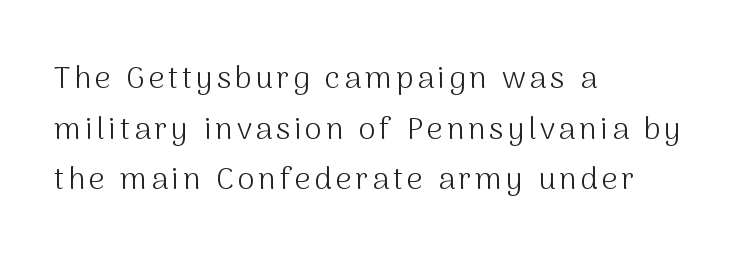
Q: Is the text bold? A: No.
Q: Is the text italic (slanted)? A: No, it is upright.
Q: Is the typeface a serif or a sans-serif typeface? A: Sans-serif.
Q: Is the text underlined? A: No.
Q: How is the paragraph aligned? A: Left-aligned.
Q: Is the spacing between lines tight, normal or loose? A: Normal.
Q: Width (condensed, normal, or wide)? A: Normal.
Q: Stroke contrast? A: Medium.
Q: x-height? A: Medium.
Q: Monospaced? A: No.
